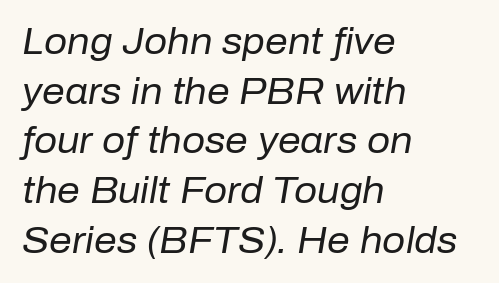
{"italic": "yes", "lean": "right", "slant_degrees": 10, "bold": "no", "weight": "regular", "width": "normal", "stroke_contrast": "low", "x_height": "medium", "monospaced": "no", "underline": "no", "align": "left", "line_spacing": "normal", "line_spacing_ratio": 1.38, "letter_spacing": "normal", "letter_spacing_em": 0.0, "glyph_px": 36}
